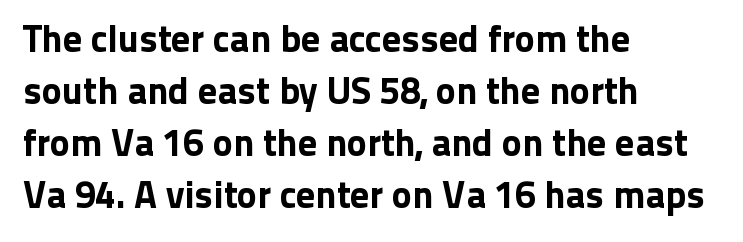
These lines sit exactly where default settings would place them. No feet cap the strokes, marking this as sans-serif type. Is there any slant? The stems are plumb. Think of a printed novel: that variable character pitch is what you see here. Students, note that the glyphs here touch the page at normal intervals. All the whitespace from short lines collects on the right.
